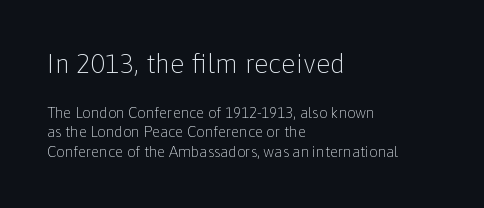
Q: Is the text bold? A: No.
Q: Is the text italic (slanted)? A: No, it is upright.
Q: Is the text underlined? A: No.
Q: How is the paragraph aligned? A: Left-aligned.
Q: Is the spacing between letters normal or unusually wide? A: Normal.
Q: Is the spacing between lines tight, normal or loose? A: Normal.
Q: Which block of text is set in a larger size, the first (top) or the second (bottom)? A: The first (top) one.
